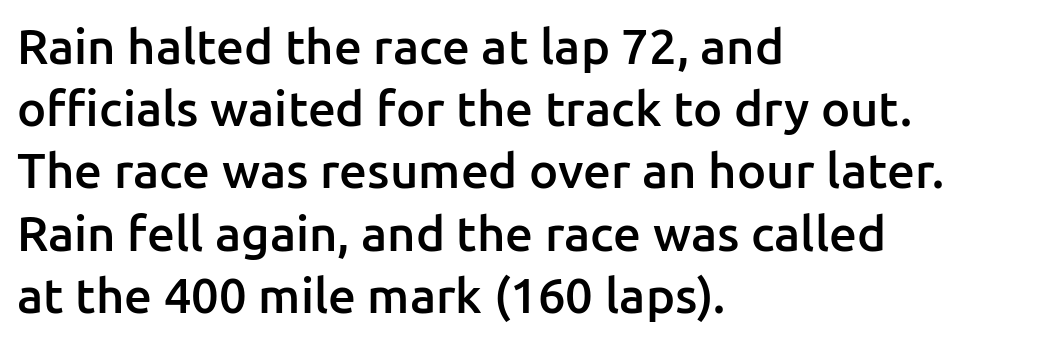
{"serif": "no", "italic": "no", "bold": "semi", "weight": "semibold", "width": "normal", "stroke_contrast": "low", "x_height": "medium", "monospaced": "no", "underline": "no", "align": "left", "line_spacing": "normal", "line_spacing_ratio": 1.27, "letter_spacing": "normal", "letter_spacing_em": 0.0, "glyph_px": 49}
